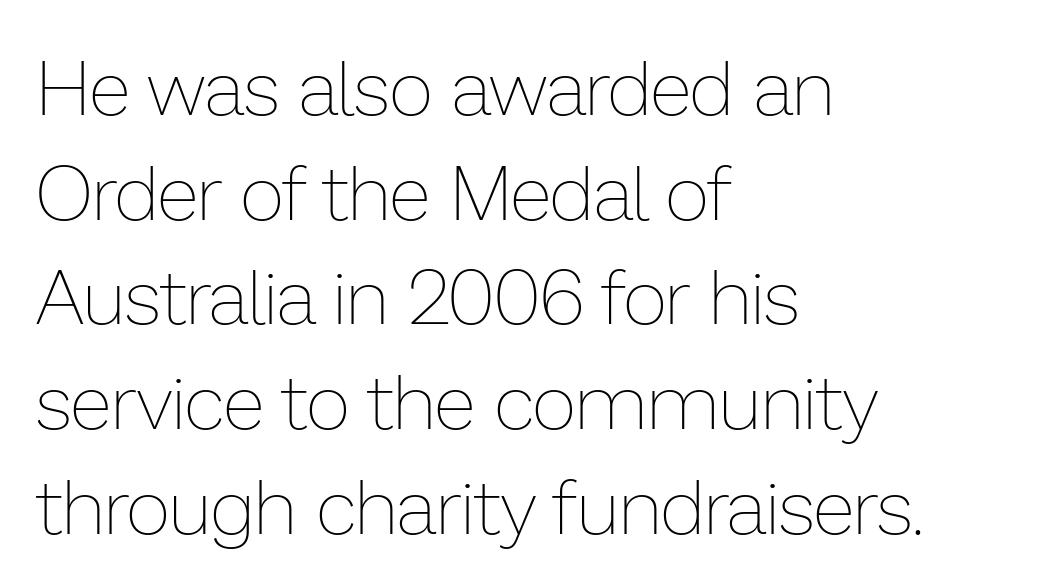
Honestly, the row spacing looks completely unremarkable. The font is comparable to plain body text, perhaps lighter. You could call the tracking neutral — neither tight nor loose. Looks like regular typesetting: each glyph gets only the width it needs. Check the space under the baseline: it is left empty.
